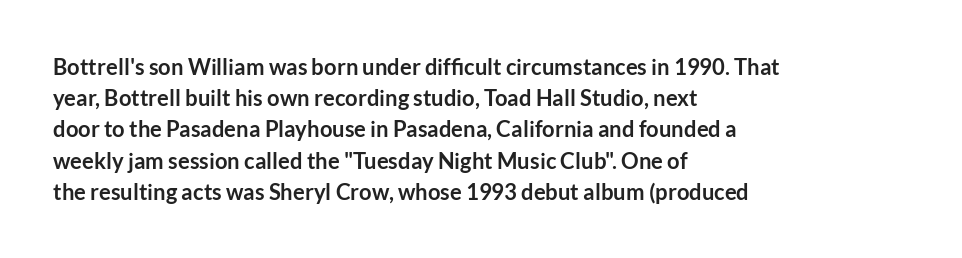
Q: Is the text bold? A: Yes.
Q: Is the text italic (slanted)? A: No, it is upright.
Q: Is the text underlined? A: No.
Q: How is the paragraph aligned? A: Left-aligned.
Q: Is the spacing between letters normal or unusually wide? A: Normal.
Q: Is the spacing between lines tight, normal or loose? A: Normal.
